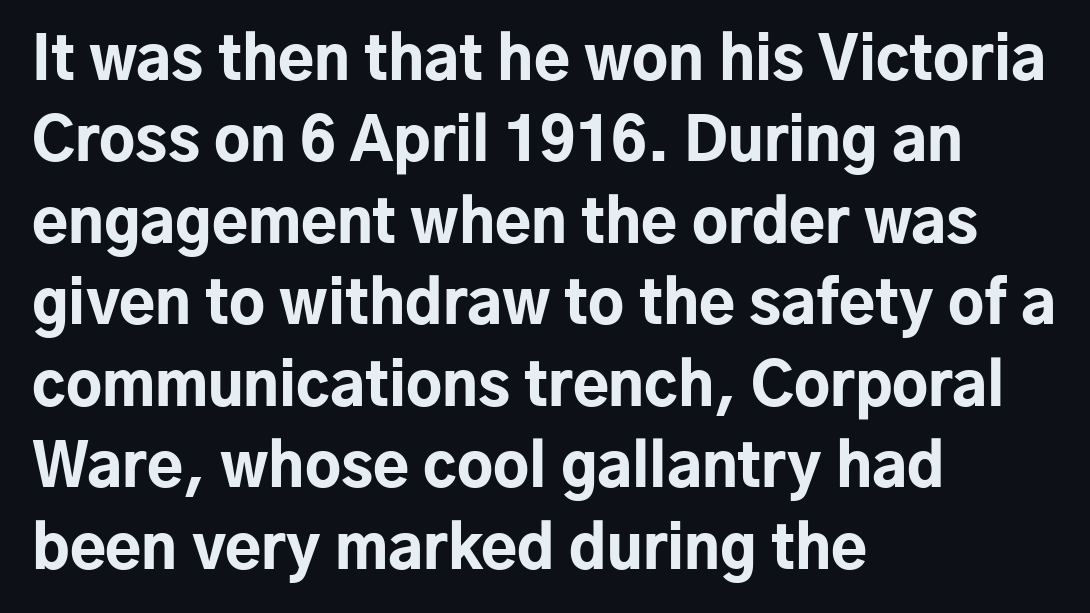
Horizontal bands of white between lines are of average thickness. A typesetter would label this face a sans. Each line starts at the same left margin while the right side varies. On the weight axis this lands at bold, roughly 700. Quick note: underline off.
